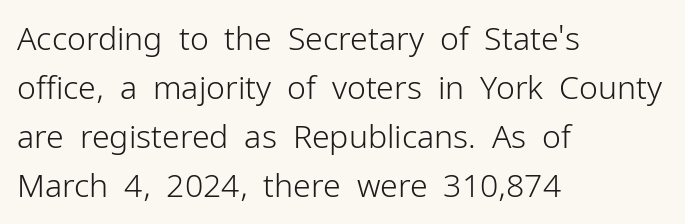
The typography opts for an upright posture over an oblique one. I'd call this a sans setting — the letters go barefoot. Caption: multi-line text, flush left, ragged right. Underlining? Definitely not there. The designer left line spacing at the default.
